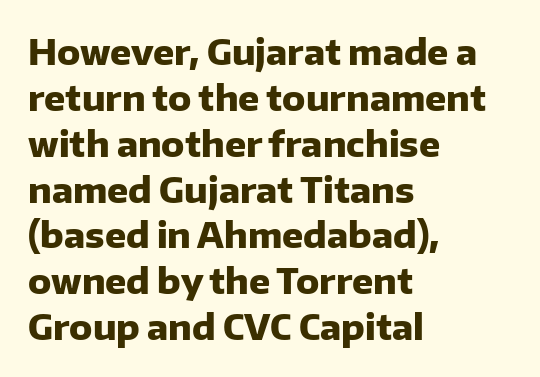
A typesetter would call this proportional, since set widths differ per character. Just letters on the line, the space beneath them empty. This is sans-serif lettering, the kind often seen on screens and signage. Line beginnings align vertically; line endings do not.
